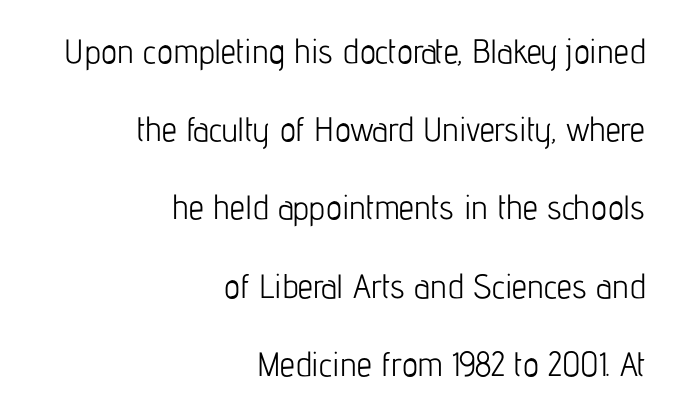
{"serif": "no", "italic": "no", "bold": "no", "weight": "light", "width": "condensed", "stroke_contrast": "low", "x_height": "medium", "monospaced": "no", "underline": "no", "align": "right", "line_spacing": "loose", "line_spacing_ratio": 2.3, "letter_spacing": "normal", "letter_spacing_em": 0.0, "glyph_px": 34}
